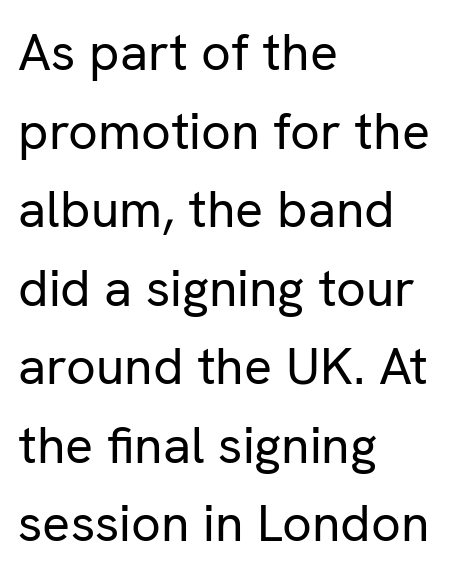
{"serif": "no", "italic": "no", "bold": "no", "weight": "regular", "width": "normal", "stroke_contrast": "low", "x_height": "medium", "monospaced": "no", "underline": "no", "align": "left", "line_spacing": "normal", "line_spacing_ratio": 1.51, "letter_spacing": "normal", "letter_spacing_em": 0.0, "glyph_px": 52}
